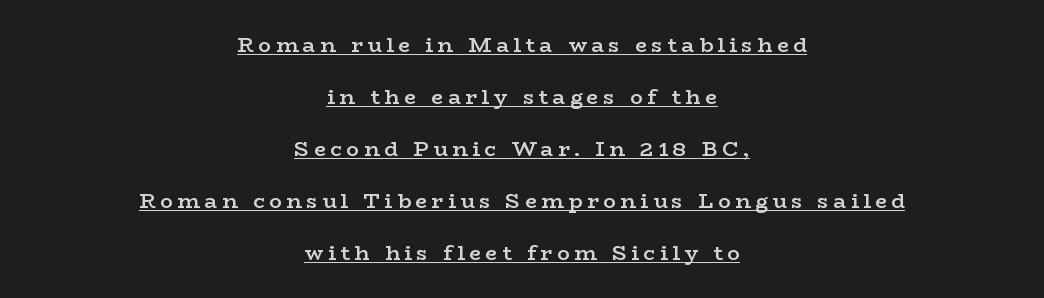
The image shows 21 px text type, upright; set centered, loose line spacing (2.48x), unusually wide letter spacing (+0.22 em), underlined.
